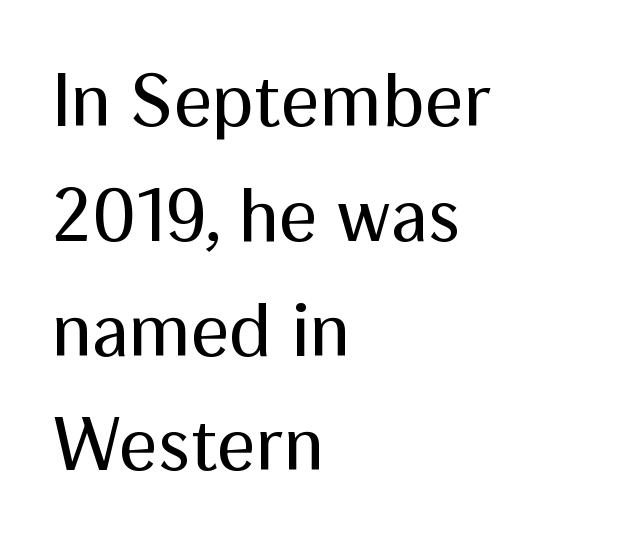
The image shows 76 px regular-weight sans-serif type, upright; set left-aligned, normal line spacing (1.51x), normal letter spacing, not underlined; medium stroke contrast and a medium x-height.
